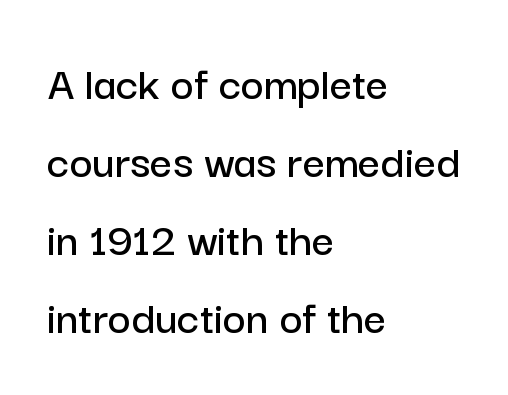
This is sans-serif lettering, the kind often seen on screens and signage. Nobody drew a line under any word here. Rendered with straight, roman letterforms. Each word holds together tightly as a unit, with standard inter-letter gaps. You could not count columns in this text — the font is proportionally spaced.
